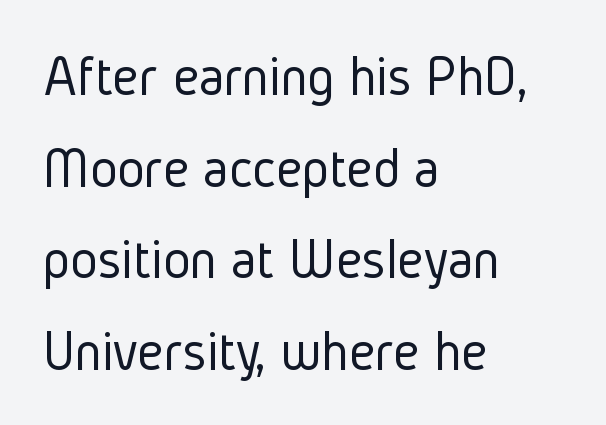
{"serif": "no", "italic": "no", "bold": "no", "weight": "light", "width": "condensed", "stroke_contrast": "low", "x_height": "medium", "monospaced": "no", "underline": "no", "align": "left", "line_spacing": "normal", "line_spacing_ratio": 1.58, "letter_spacing": "normal", "letter_spacing_em": 0.0, "glyph_px": 58}
